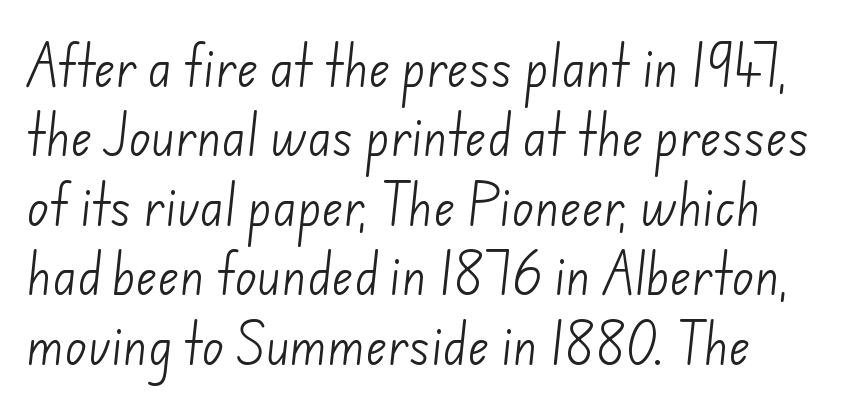
Q: Is the text bold? A: No.
Q: Is the typeface a serif or a sans-serif typeface? A: Sans-serif.
Q: Is the text underlined? A: No.
Q: Is the spacing between letters normal or unusually wide? A: Normal.
Q: Is the spacing between lines tight, normal or loose? A: Normal.
Q: Width (condensed, normal, or wide)? A: Normal.
Q: Stroke contrast? A: Low.
Q: x-height? A: Small.
Q: Monospaced? A: No.
